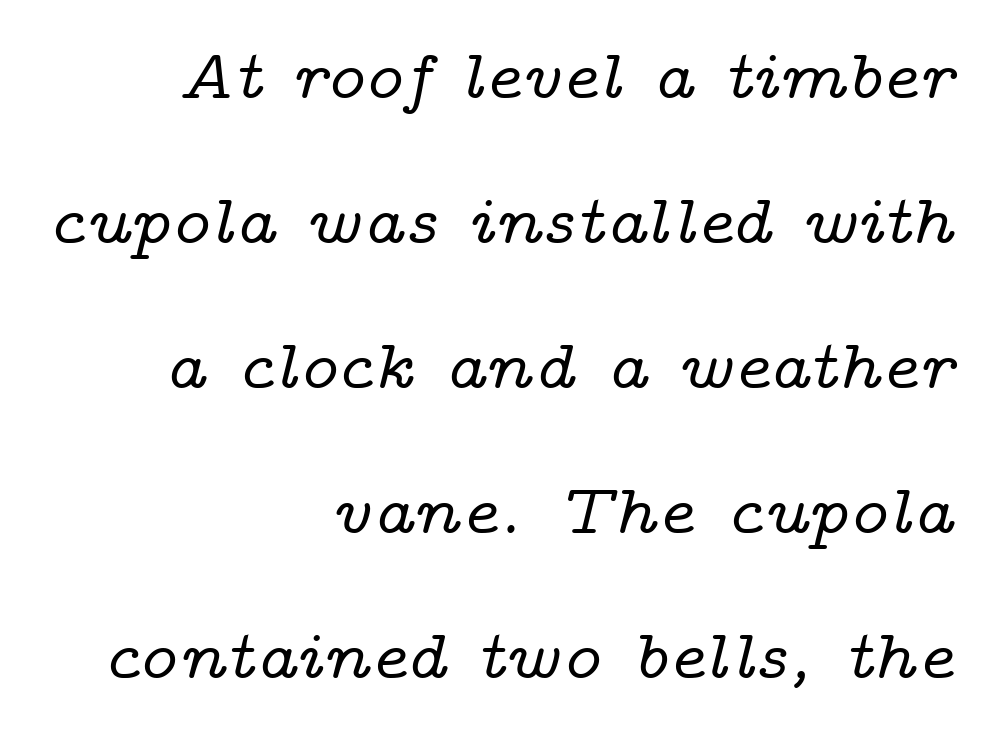
The image shows 70 px wide serif type, italic (leaning right); set right-aligned, loose line spacing (2.07x), normal letter spacing, not underlined; low stroke contrast and a medium x-height.
